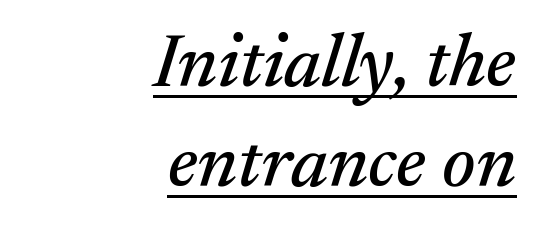
{"serif": "yes", "italic": "yes", "lean": "right", "slant_degrees": 17, "width": "normal", "stroke_contrast": "medium", "x_height": "medium", "monospaced": "no", "underline": "yes", "align": "right", "line_spacing": "normal", "line_spacing_ratio": 1.33, "letter_spacing": "normal", "letter_spacing_em": 0.0, "glyph_px": 75}
